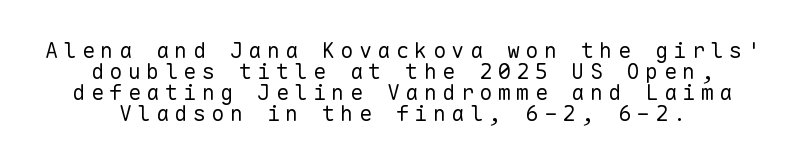
Someone cranked the tracking dial way up on this one. Weight class: somewhere from thin through regular. Reading down the column, the eye jumps only a short way to each next line. The string is rendered with underlining switched off.
